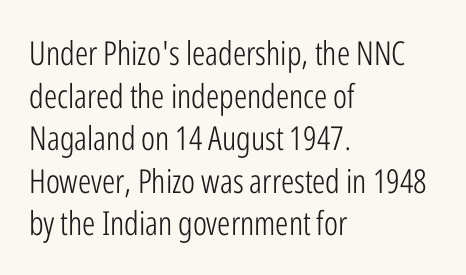
The image shows 33 px light, condensed sans-serif type, upright; set left-aligned, normal line spacing (1.29x), normal letter spacing, not underlined; low stroke contrast and a medium x-height.
